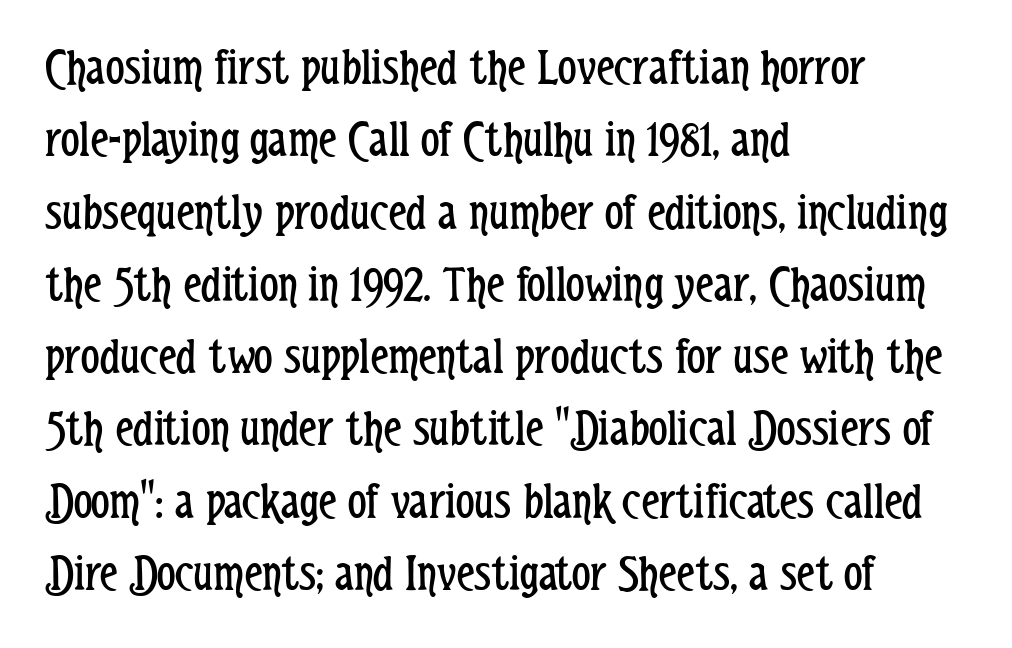
{"serif": "no", "italic": "no", "bold": "no", "weight": "regular", "width": "condensed", "stroke_contrast": "low", "x_height": "medium", "monospaced": "no", "underline": "no", "align": "left", "line_spacing": "normal", "line_spacing_ratio": 1.39, "letter_spacing": "normal", "letter_spacing_em": 0.0, "glyph_px": 52}
